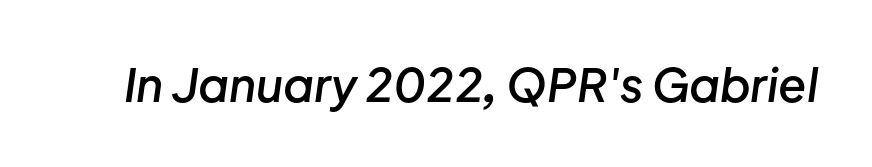
You could not count columns in this text — the font is proportionally spaced. Caption: semibold face, moderately heavy strokes. Each row of text sits above clean, open space. Slant detected: the letters are inclined. The line texture is even and compact thanks to regular tracking.
